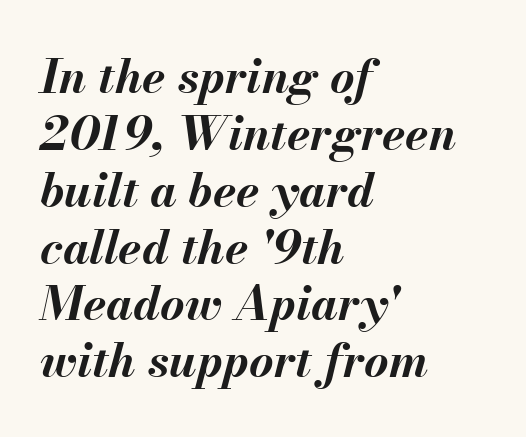
Observe the lean: these are italic letterforms. Lines of text with bare space underneath. Does the copy run flush right? No — it runs flush left. A full-strength bold gives these letters their thick strokes. Standard letterfit; no display-style spreading of the glyphs. Varying glyph widths throughout — classic text-font behaviour.
